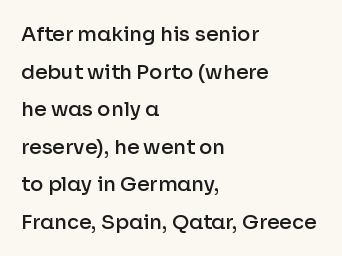
{"italic": "no", "bold": "semi", "underline": "no", "align": "left", "line_spacing_ratio": 1.88, "letter_spacing": "normal", "letter_spacing_em": 0.0, "glyph_px": 20}
